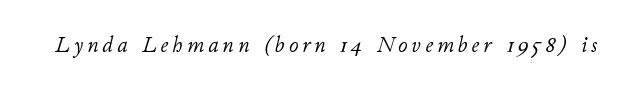
The image shows 23 px text type, italic (leaning right); set not underlined.
